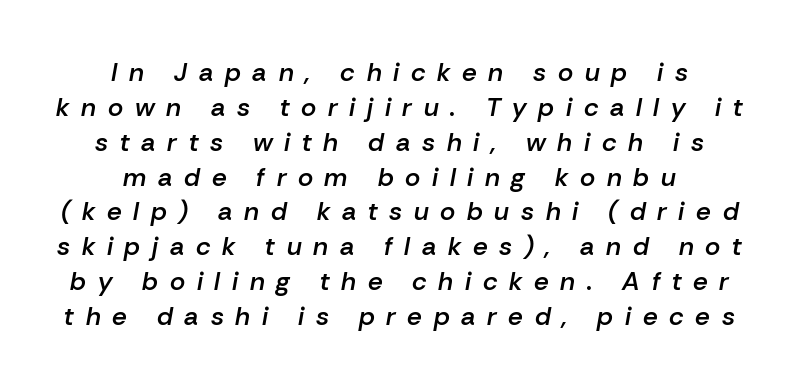
Q: Is the text bold? A: Semi-bold.
Q: Is the text italic (slanted)? A: Yes, it leans right by about 10 degrees.
Q: Is the text underlined? A: No.
Q: How is the paragraph aligned? A: Centered.
Q: Is the spacing between letters normal or unusually wide? A: Unusually wide.
Q: Is the spacing between lines tight, normal or loose? A: Normal.
